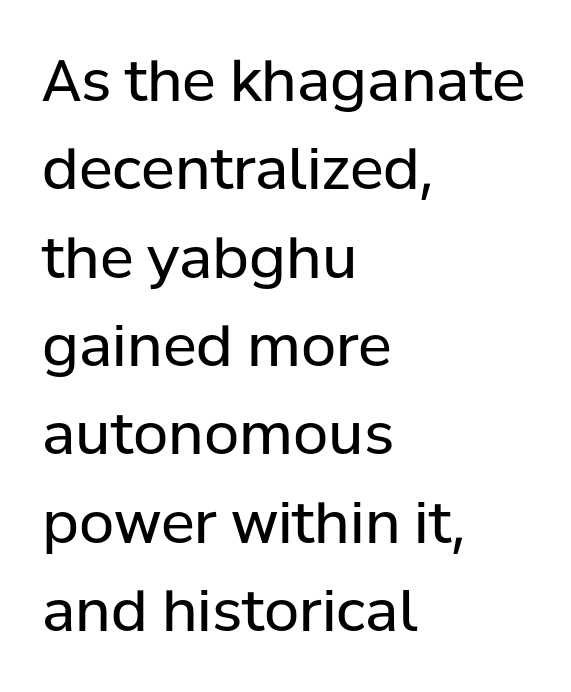
Q: Is the text bold? A: No.
Q: Is the text italic (slanted)? A: No, it is upright.
Q: Is the typeface a serif or a sans-serif typeface? A: Sans-serif.
Q: Is the text underlined? A: No.
Q: How is the paragraph aligned? A: Left-aligned.
Q: Is the spacing between letters normal or unusually wide? A: Normal.
Q: Is the spacing between lines tight, normal or loose? A: Normal.
Q: Width (condensed, normal, or wide)? A: Normal.
Q: Stroke contrast? A: Low.
Q: x-height? A: Medium.
Q: Monospaced? A: No.
